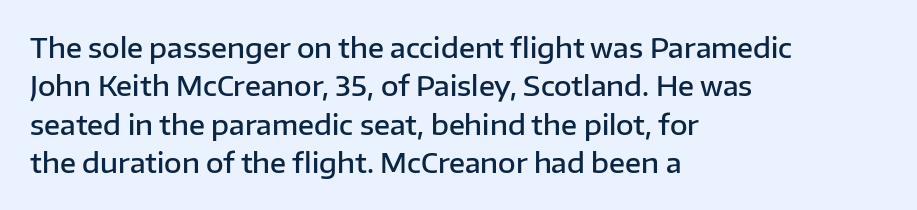
Q: Is the text bold? A: Semi-bold.
Q: Is the text italic (slanted)? A: No, it is upright.
Q: Is the text underlined? A: No.
Q: How is the paragraph aligned? A: Left-aligned.
Q: Is the spacing between letters normal or unusually wide? A: Normal.
Q: Is the spacing between lines tight, normal or loose? A: Normal.
